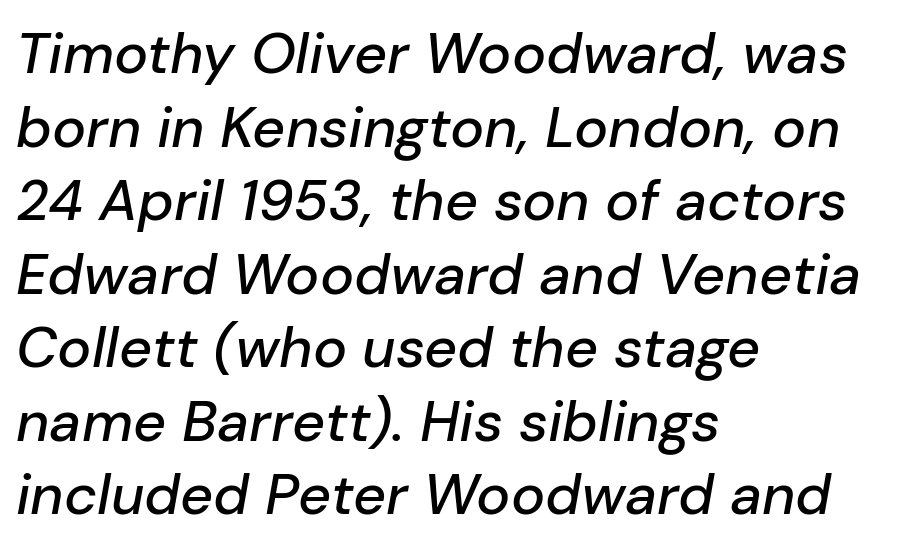
{"italic": "yes", "lean": "right", "slant_degrees": 10, "width": "normal", "stroke_contrast": "low", "x_height": "medium", "monospaced": "no", "underline": "no", "align": "left", "line_spacing": "normal", "line_spacing_ratio": 1.29, "letter_spacing": "normal", "letter_spacing_em": 0.0, "glyph_px": 57}
